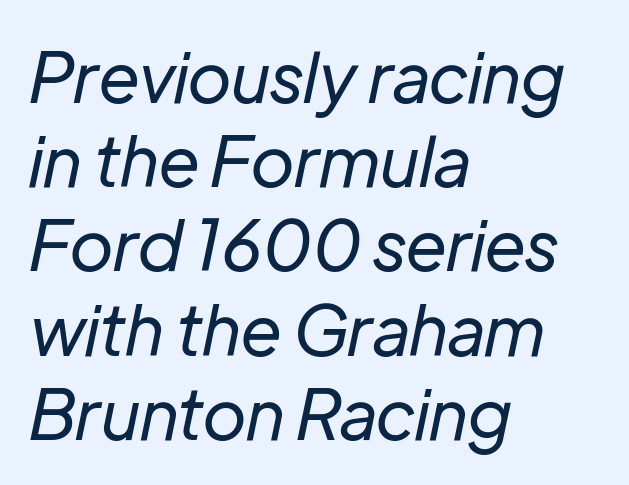
The space beneath each line is pristine and unruled. Horizontally, the lines are justified to the leading edge only. An italicized treatment has been applied to the whole sample. Is the stroke heavy? The answer is a plain regular-or-lighter.
